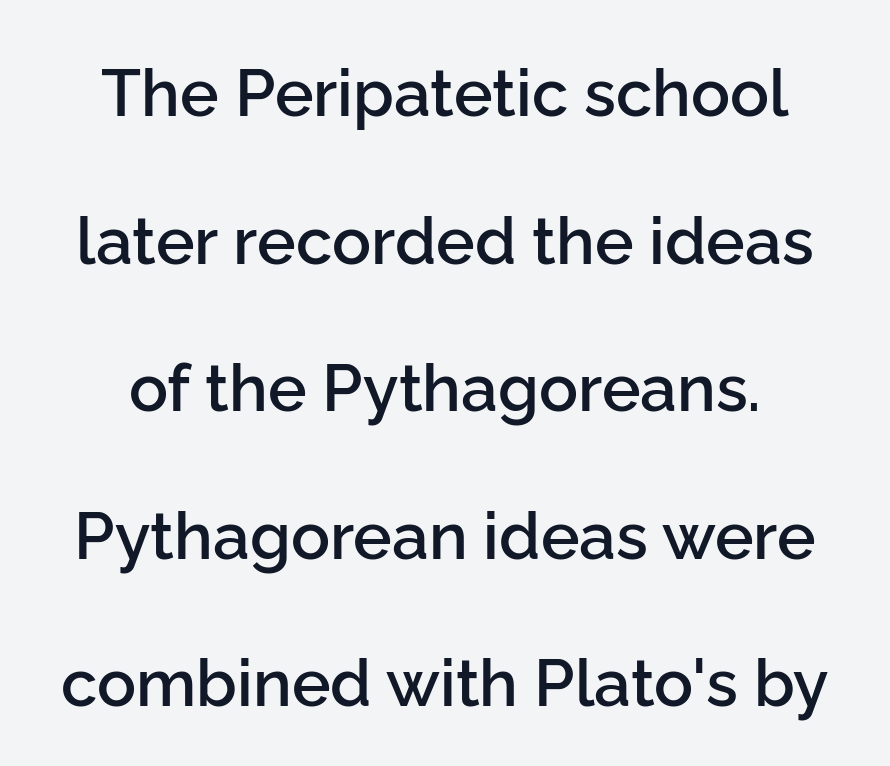
In terms of leading, this rendering errs on the spacious side. These lines are rendered in a variable-pitch font. Nobody drew a line under any word here. Typographic density is moderately raised because the face is semibold.
